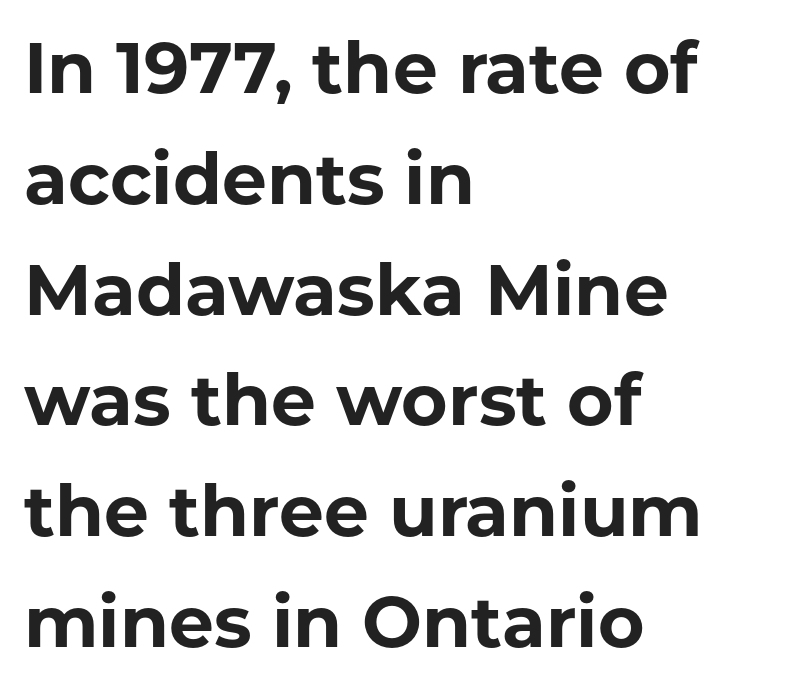
The image shows 71 px bold sans-serif type, upright; set left-aligned, normal line spacing (1.56x), normal letter spacing, not underlined; low stroke contrast and a medium x-height.
